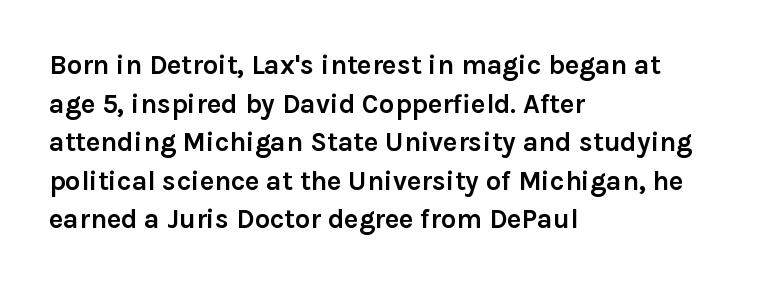
The glyphs are unaccompanied by any horizontal stroke below them. Alignment: flush left. Its strokes are broad and dark, the hallmark of bold type. Designer's note — italics off, roman on.
